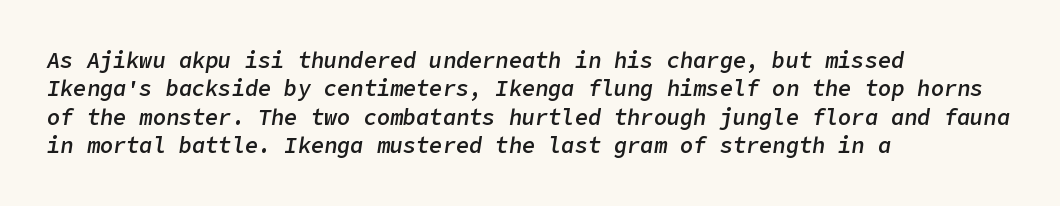
{"italic": "yes", "lean": "right", "slant_degrees": 9, "bold": "semi", "underline": "no", "align": "left", "line_spacing": "normal", "line_spacing_ratio": 1.29, "letter_spacing": "normal", "letter_spacing_em": 0.0, "glyph_px": 22}
